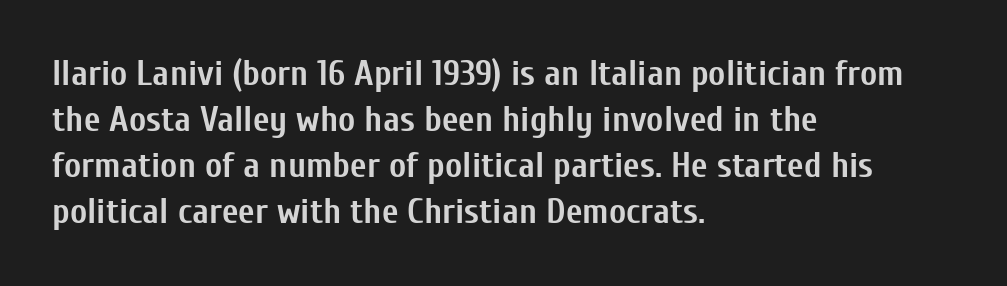
{"serif": "no", "italic": "no", "bold": "yes", "weight": "semibold", "width": "condensed", "stroke_contrast": "low", "x_height": "medium", "monospaced": "no", "underline": "no", "align": "left", "line_spacing": "normal", "line_spacing_ratio": 1.28, "letter_spacing": "normal", "letter_spacing_em": 0.0, "glyph_px": 36}
